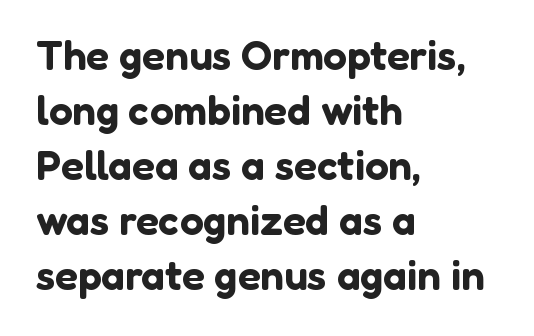
There is no visible air inserted between adjacent glyphs. Stroke terminals: plain, sans-serif. Vertically, the passage feels balanced, rows spaced as you'd expect. A typesetter would call this proportional, since set widths differ per character. The type sits square on the baseline with zero lean.
